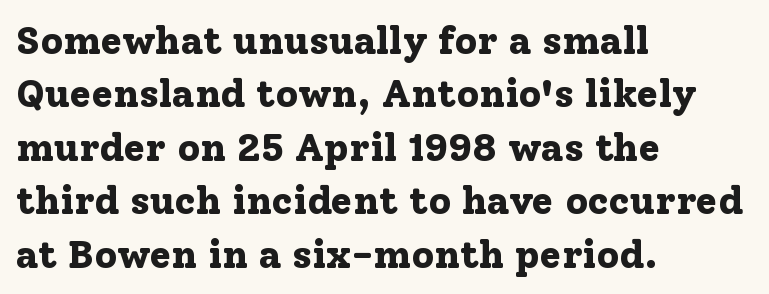
Q: Is the text bold? A: Yes.
Q: Is the text italic (slanted)? A: No, it is upright.
Q: Is the typeface a serif or a sans-serif typeface? A: Serif.
Q: Is the text underlined? A: No.
Q: How is the paragraph aligned? A: Left-aligned.
Q: Is the spacing between letters normal or unusually wide? A: Normal.
Q: Is the spacing between lines tight, normal or loose? A: Normal.
Q: Width (condensed, normal, or wide)? A: Normal.
Q: Stroke contrast? A: Low.
Q: x-height? A: Medium.
Q: Monospaced? A: No.
